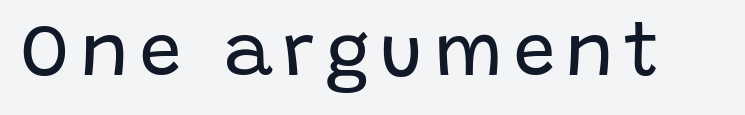
Q: Is the text bold? A: No.
Q: Is the text italic (slanted)? A: No, it is upright.
Q: Is the typeface a serif or a sans-serif typeface? A: Sans-serif.
Q: Is the text underlined? A: No.
Q: Width (condensed, normal, or wide)? A: Normal.
Q: Stroke contrast? A: Low.
Q: x-height? A: Large.
Q: Monospaced? A: No.
